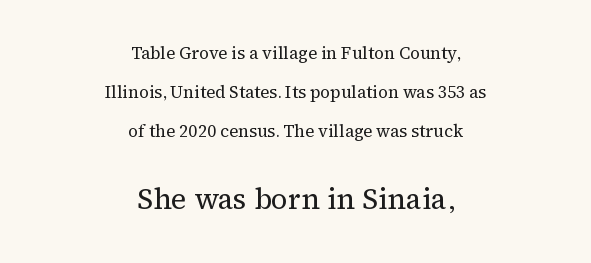
The image shows 29 px regular-weight serif type, upright; set centered, loose line spacing (2.3x), normal letter spacing, not underlined; the second (bottom) block is 1.71x larger; medium stroke contrast and a medium x-height.
